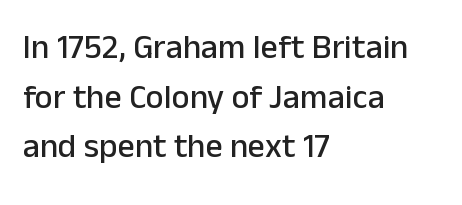
The image shows 34 px sans-serif type, upright; set left-aligned, normal line spacing (1.46x), normal letter spacing, not underlined; low stroke contrast and a medium x-height.
